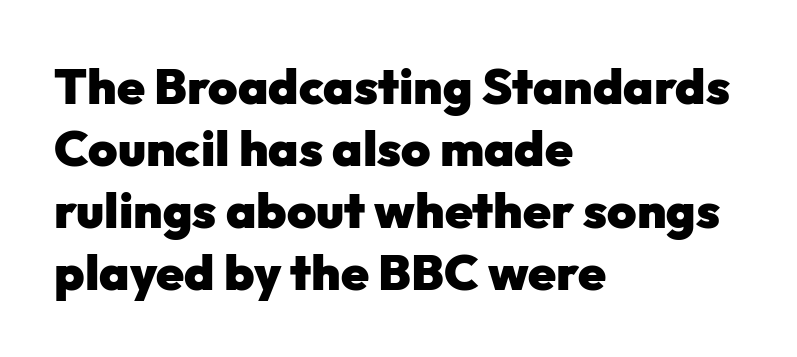
These words are printed bold, with thick strokes throughout. A typesetter would call this proportional, since set widths differ per character. Bare-footed words on every line. The rendering shows plain stroke endings on the letterforms — a sans-serif design.
